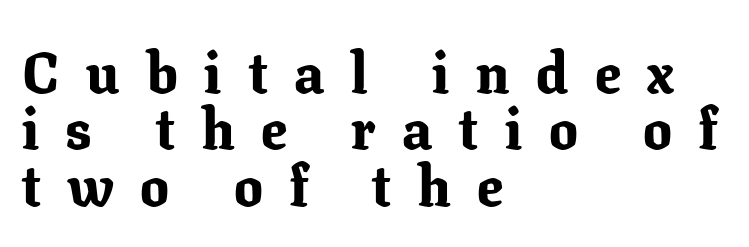
The image shows 57 px bold serif type, upright; set left-aligned, tight line spacing (0.99x), unusually wide letter spacing (+0.47 em), not underlined; low stroke contrast and a medium x-height.
